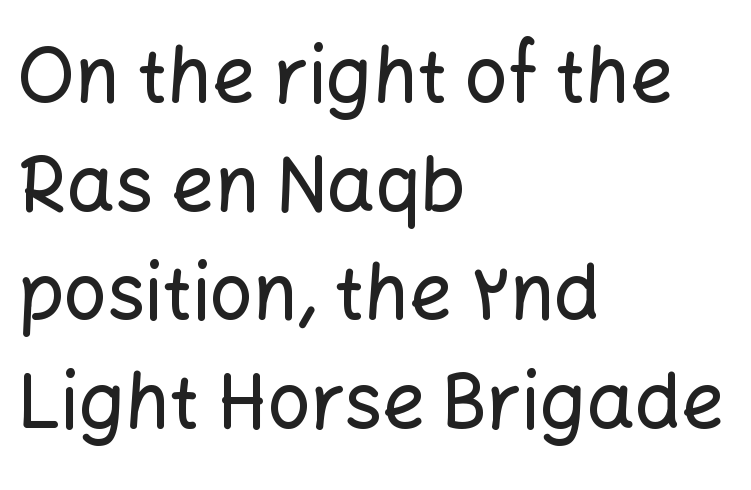
The image shows 76 px sans-serif type, upright; set left-aligned, normal line spacing (1.43x), normal letter spacing, not underlined; low stroke contrast and a medium x-height.
